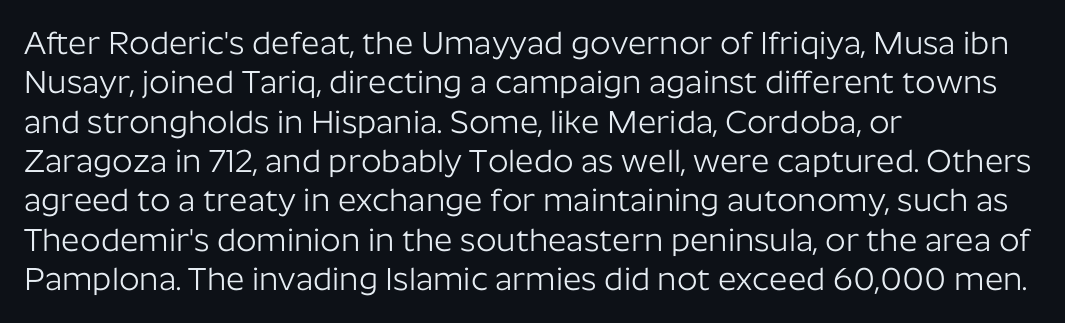
This is sans-serif lettering, the kind often seen on screens and signage. A typesetter would call this proportional, since set widths differ per character. If you drew a ruler down the left edge, every line would touch it. Unmarked baselines from the first word to the last.
